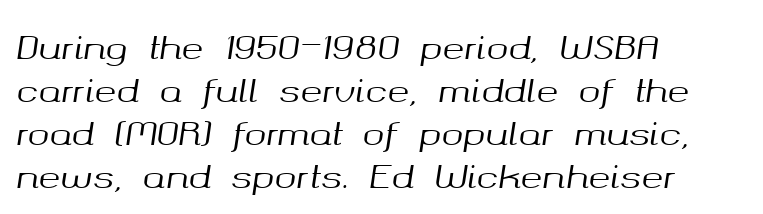
The zone under the glyphs is completely vacant. Proportional: the letters do not fall into vertical columns. Caption: multi-line text, flush left, ragged right. Students, observe: this is what conventionally led text looks like. When letters slant like this, we call the style italic. How are the letters spaced? Ordinarily, with no added tracking.
